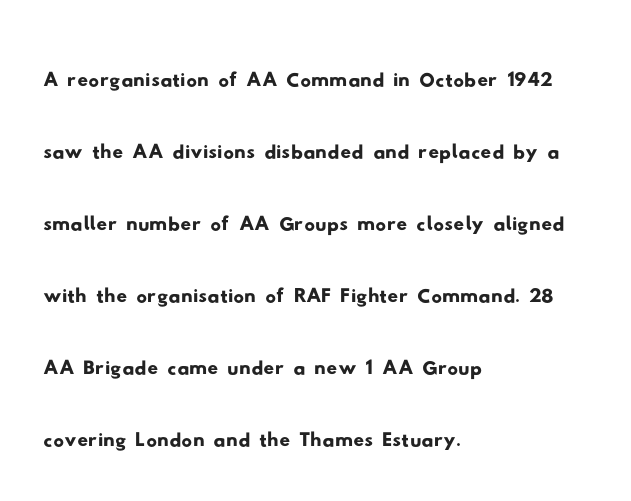
The tracking reads as untouched default to a designer's eye. Layout note: lines flush left. Plain, unruled lines of type. Looks like regular typesetting: each glyph gets only the width it needs.
